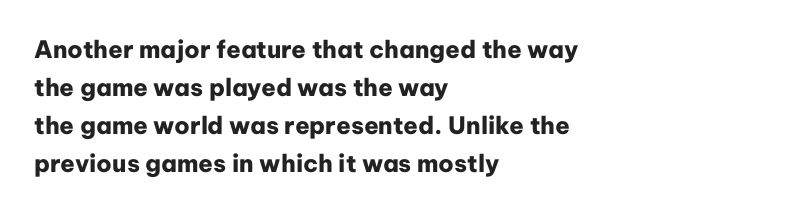
{"italic": "no", "bold": "yes", "underline": "no", "align": "left", "line_spacing": "normal", "line_spacing_ratio": 1.58, "letter_spacing": "normal", "letter_spacing_em": 0.0, "glyph_px": 24}
